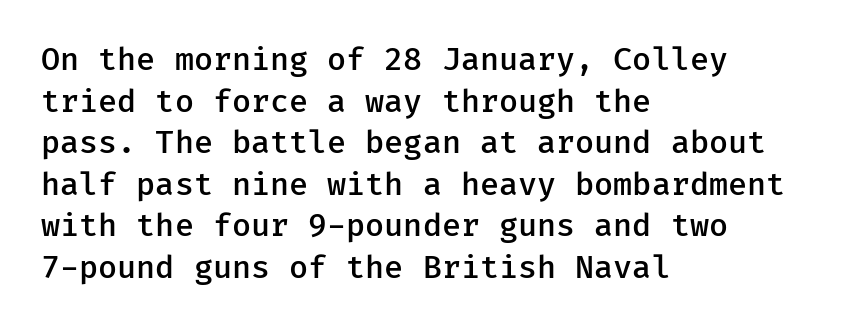
The image shows 31 px semibold sans-serif type, upright, monospaced; set left-aligned, normal line spacing (1.34x), normal letter spacing, not underlined; low stroke contrast and a medium x-height.
